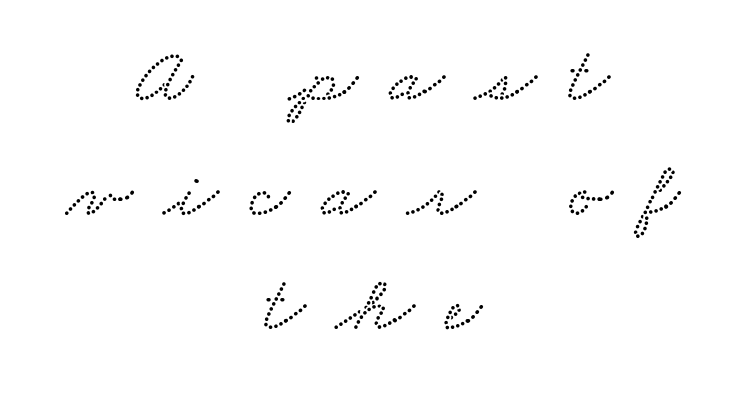
These lines sit exactly where default settings would place them. Each letter's strokes conclude with small projecting serifs. The text block is weighted toward neither margin, spreading evenly from the middle. The letters advance in unequal steps, a hallmark of proportional type. Observe the wide spacing: letters keep a clear distance from each other.
